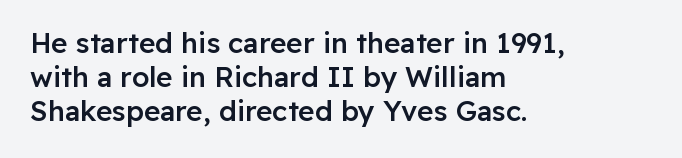
The image shows 28 px semibold sans-serif type, upright; set left-aligned, line spacing 1.22x, normal letter spacing, not underlined; low stroke contrast and a medium x-height.
